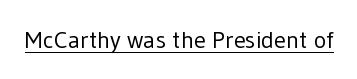
Underlined type. When letters stand straight like this, we call the style roman or upright. The line texture is even and compact thanks to regular tracking. The strokes carry an ordinary text weight at most.
